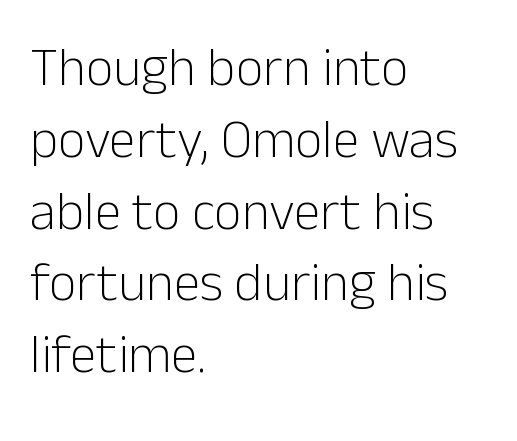
The image shows 54 px light sans-serif type, upright; set left-aligned, normal line spacing (1.33x), normal letter spacing, not underlined; low stroke contrast and a medium x-height.
